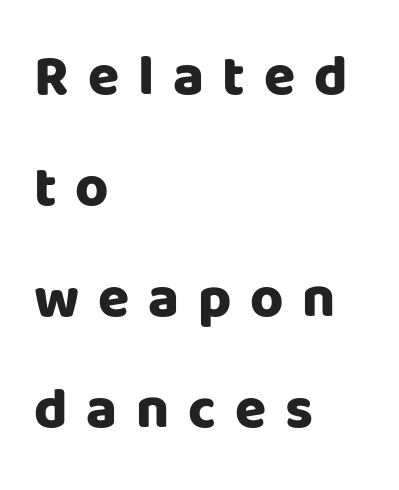
The vertical gap from one line to the next is large. Spacing verdict: proportional, widths tailored to each character. Classification — sans serif. Leftover space on each line is placed entirely after the last word. The gaps between neighbouring characters are conspicuously large.
